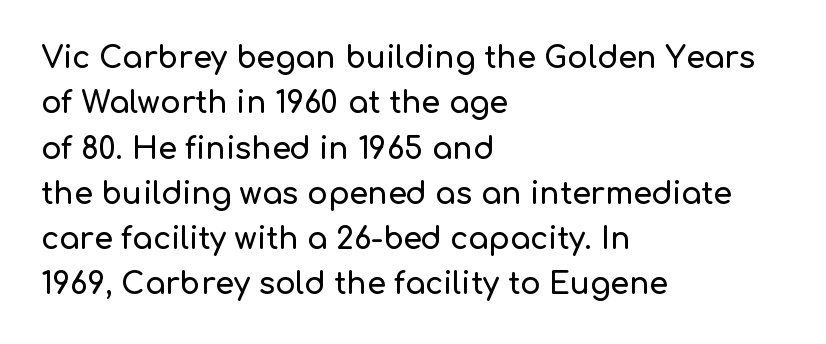
The image shows 30 px sans-serif type, upright; set left-aligned, normal line spacing (1.51x), normal letter spacing, not underlined; low stroke contrast and a medium x-height.
